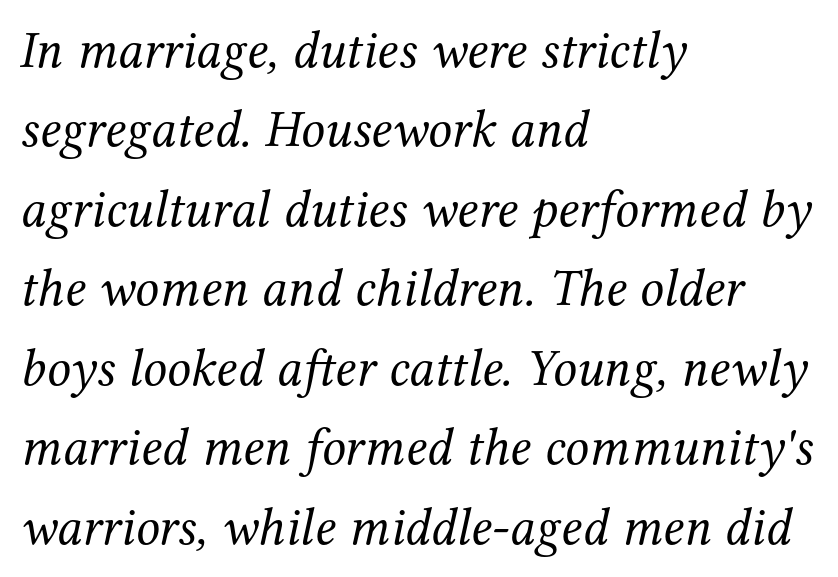
Is this a fixed-width face? No — the glyphs have proportional, varying widths. Line beginnings align vertically; line endings do not. Does the lettering tilt? It does — this is italic. The type is set solid horizontally, with unmodified tracking.
